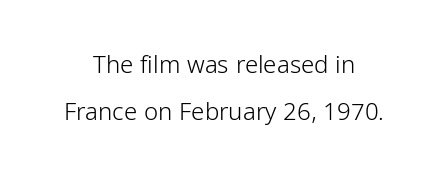
The image shows 24 px text type, upright; set centered, loose line spacing (1.94x), normal letter spacing, not underlined.
